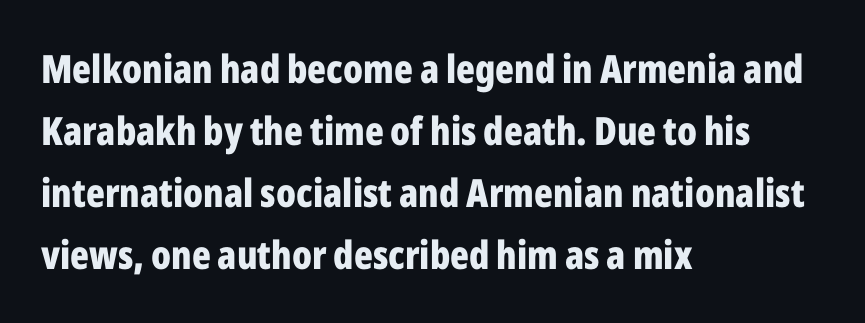
{"serif": "no", "italic": "no", "bold": "yes", "weight": "bold", "width": "condensed", "stroke_contrast": "low", "x_height": "medium", "monospaced": "no", "underline": "no", "align": "left", "line_spacing": "normal", "line_spacing_ratio": 1.59, "letter_spacing": "normal", "letter_spacing_em": 0.0, "glyph_px": 39}
